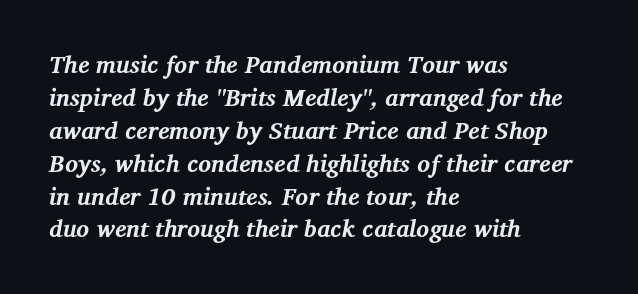
Q: Is the text bold? A: Yes.
Q: Is the text italic (slanted)? A: Yes, it leans right by about 12 degrees.
Q: Is the text underlined? A: No.
Q: How is the paragraph aligned? A: Left-aligned.
Q: Is the spacing between letters normal or unusually wide? A: Normal.
Q: Is the spacing between lines tight, normal or loose? A: Normal.
